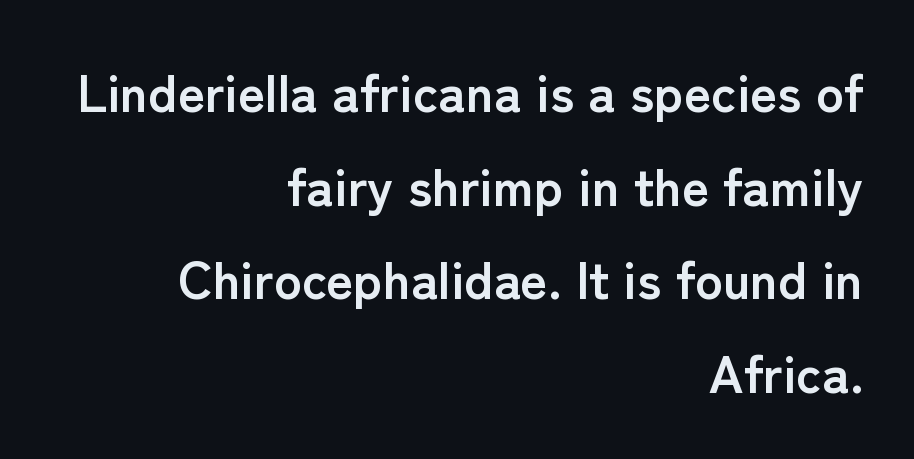
The image shows 52 px semibold sans-serif type, upright; set right-aligned, line spacing 1.8x, normal letter spacing, not underlined; low stroke contrast and a medium x-height.
